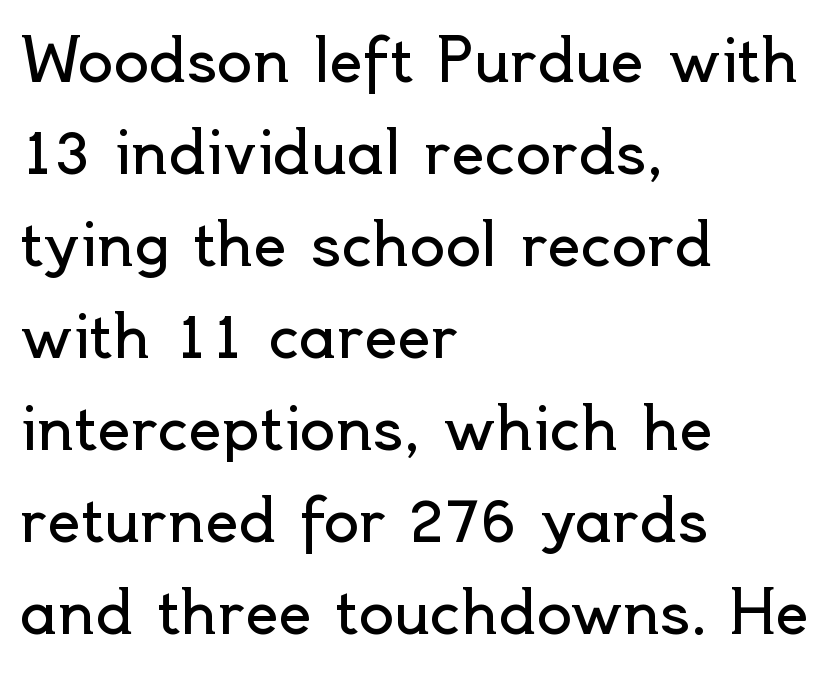
This sample uses a sans-serif face. The lines in this sample share a left origin and differ only in where they stop. Weight: in the light-to-regular range. Is there any slant? The stems are plumb.
